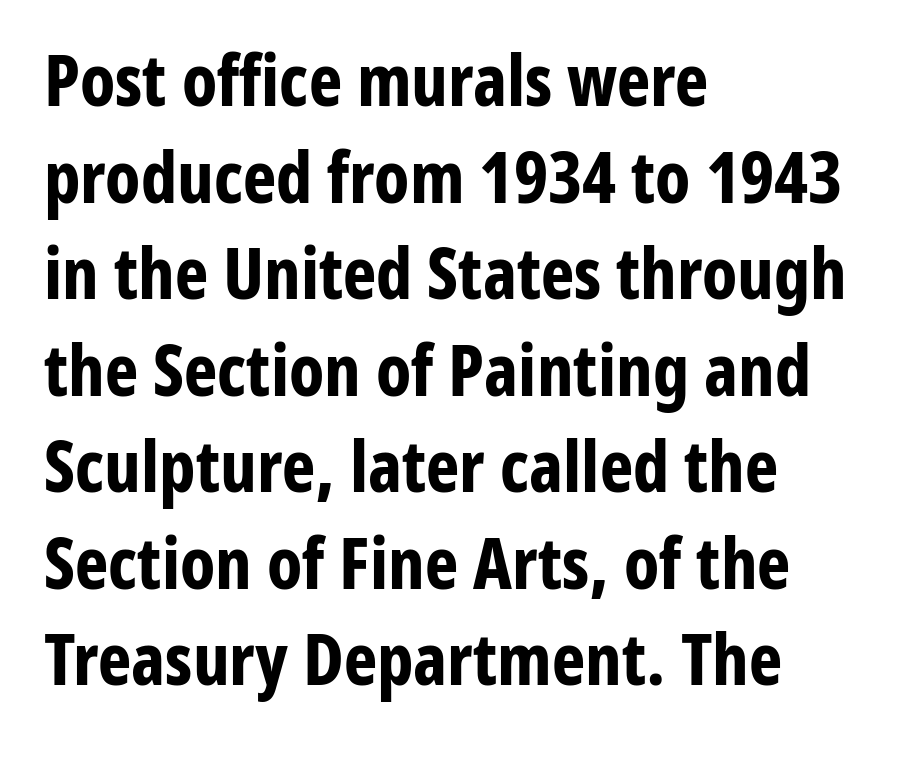
{"serif": "no", "italic": "no", "bold": "yes", "weight": "bold", "width": "condensed", "stroke_contrast": "low", "x_height": "medium", "monospaced": "no", "underline": "no", "align": "left", "line_spacing": "normal", "line_spacing_ratio": 1.36, "letter_spacing": "normal", "letter_spacing_em": 0.0, "glyph_px": 71}
